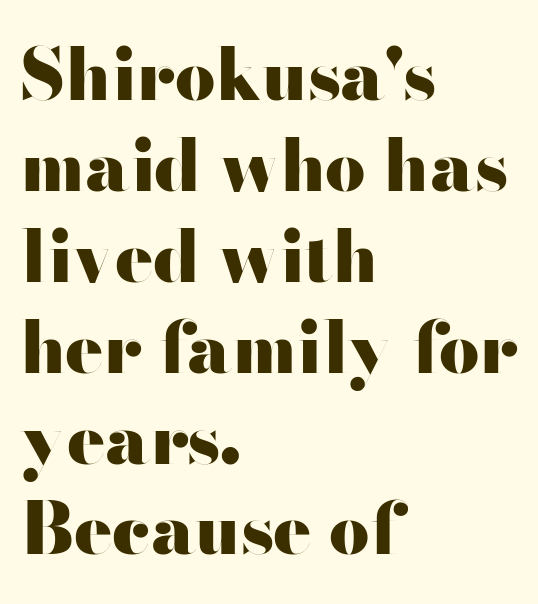
The image shows 71 px heavy, wide sans-serif type, upright; set left-aligned, normal line spacing (1.28x), normal letter spacing, not underlined; high stroke contrast and a small x-height.
